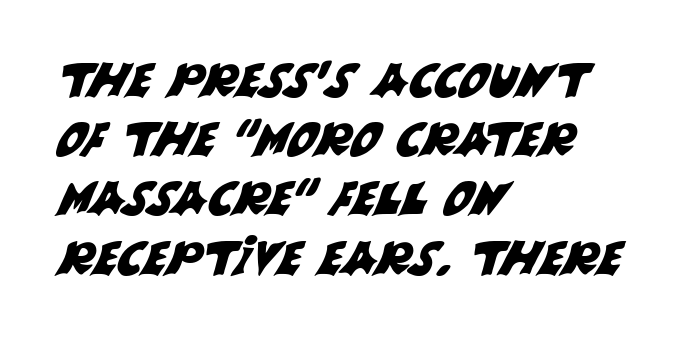
The image shows 47 px sans-serif type; set left-aligned, normal line spacing (1.26x), normal letter spacing, not underlined; medium stroke contrast and a large x-height.
